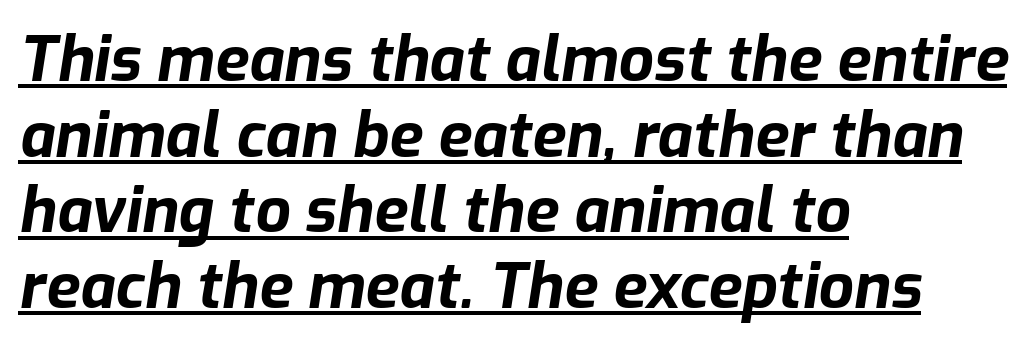
{"italic": "yes", "lean": "right", "slant_degrees": 9, "bold": "yes", "weight": "bold", "width": "normal", "stroke_contrast": "low", "x_height": "medium", "monospaced": "no", "underline": "yes", "align": "left", "line_spacing_ratio": 1.22, "letter_spacing": "normal", "letter_spacing_em": 0.0, "glyph_px": 62}
